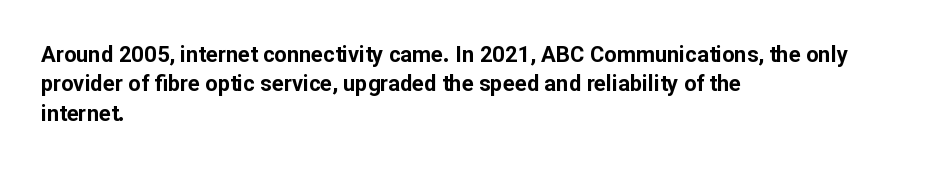
{"italic": "no", "bold": "yes", "underline": "no", "align": "left", "line_spacing": "normal", "line_spacing_ratio": 1.33, "letter_spacing": "normal", "letter_spacing_em": 0.0, "glyph_px": 22}
